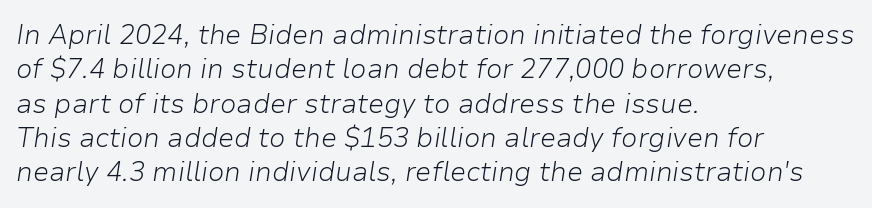
Q: Is the text bold? A: No.
Q: Is the text italic (slanted)? A: Yes, it leans right by about 9 degrees.
Q: Is the text underlined? A: No.
Q: How is the paragraph aligned? A: Left-aligned.
Q: Is the spacing between letters normal or unusually wide? A: Normal.
Q: Is the spacing between lines tight, normal or loose? A: Normal.
